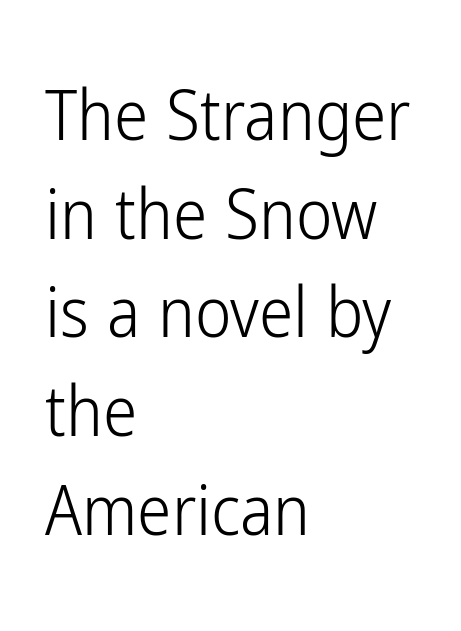
{"serif": "no", "italic": "no", "bold": "no", "weight": "light", "width": "condensed", "stroke_contrast": "low", "x_height": "medium", "monospaced": "no", "underline": "no", "align": "left", "line_spacing": "normal", "line_spacing_ratio": 1.43, "letter_spacing": "normal", "letter_spacing_em": 0.0, "glyph_px": 69}
